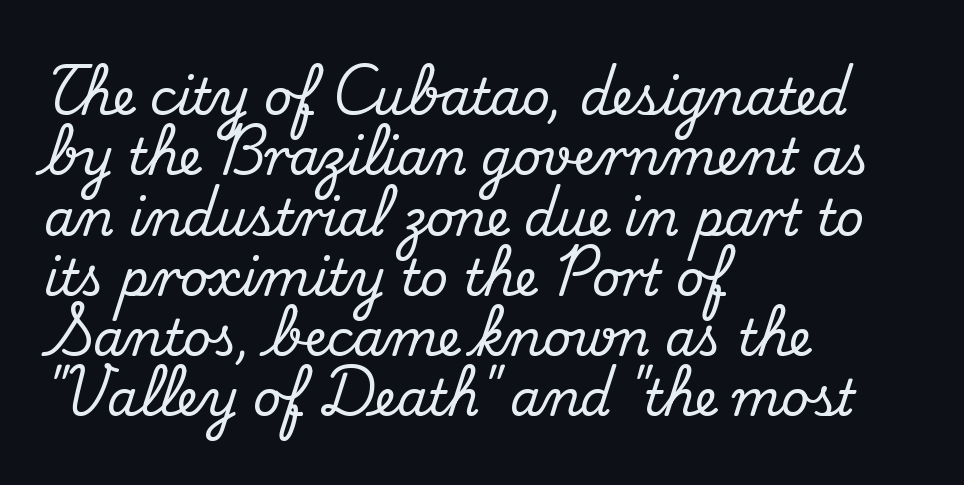
{"serif": "yes", "width": "normal", "stroke_contrast": "medium", "x_height": "small", "monospaced": "no", "underline": "no", "align": "left", "line_spacing_ratio": 1.23, "letter_spacing": "normal", "letter_spacing_em": 0.0, "glyph_px": 49}
